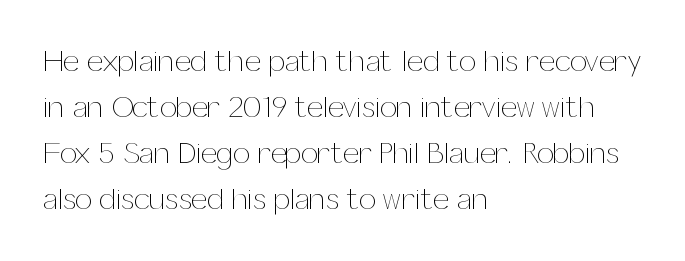
The rendering uses a moderate line-height, typical for paragraphs. The rendering anchors every line to the left-hand side. Any mark beneath the type? The region is blank. Spacing verdict: proportional, widths tailored to each character. Ink coverage per letter is moderate at most.
